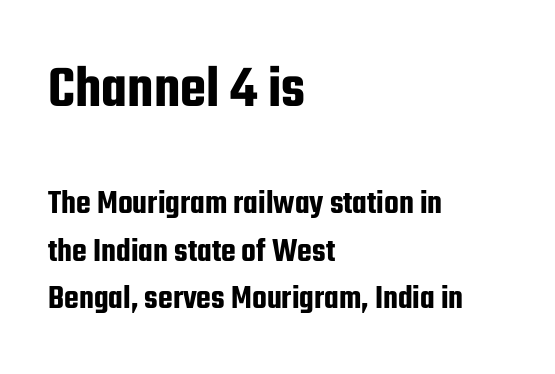
{"serif": "no", "italic": "no", "width": "condensed", "stroke_contrast": "low", "x_height": "medium", "monospaced": "no", "underline": "no", "align": "left", "line_spacing": "normal", "line_spacing_ratio": 1.4, "letter_spacing": "normal", "letter_spacing_em": 0.0, "larger_block": "first", "size_ratio": 1.76, "glyph_px": 60}
